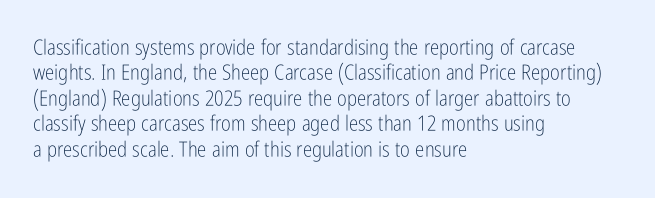
The image shows 21 px text type, upright; set left-aligned, line spacing 1.21x, normal letter spacing, not underlined.
